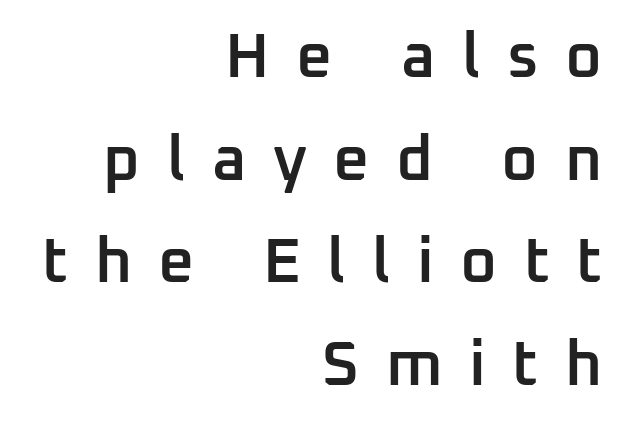
Q: Is the text bold? A: Semi-bold.
Q: Is the text italic (slanted)? A: No, it is upright.
Q: Is the typeface a serif or a sans-serif typeface? A: Sans-serif.
Q: Is the text underlined? A: No.
Q: How is the paragraph aligned? A: Right-aligned.
Q: Is the spacing between letters normal or unusually wide? A: Unusually wide.
Q: Is the spacing between lines tight, normal or loose? A: Normal.
Q: Width (condensed, normal, or wide)? A: Normal.
Q: Stroke contrast? A: Low.
Q: x-height? A: Medium.
Q: Monospaced? A: No.
